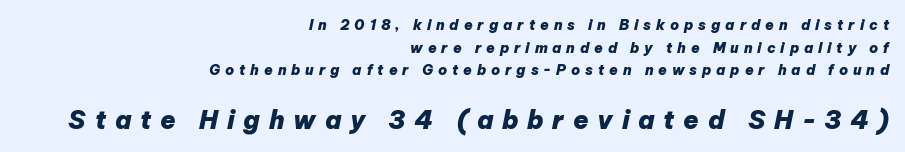
{"italic": "yes", "lean": "right", "slant_degrees": 12, "bold": "yes", "underline": "no", "align": "right", "line_spacing": "normal", "line_spacing_ratio": 1.61, "letter_spacing": "wide", "letter_spacing_em": 0.35, "larger_block": "second", "size_ratio": 1.79, "glyph_px": 25}
